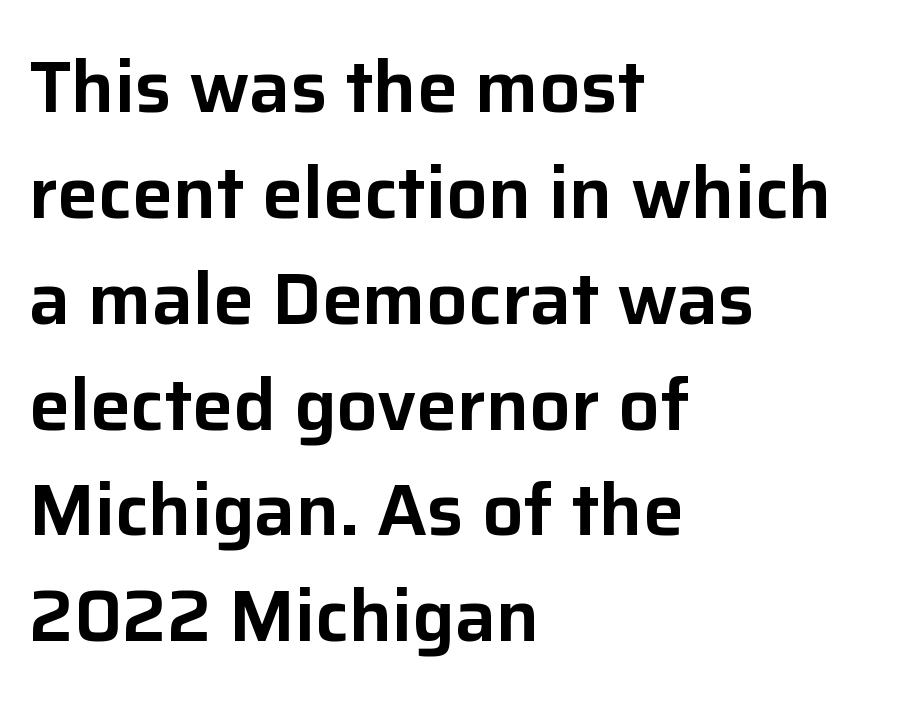
{"serif": "no", "italic": "no", "width": "normal", "stroke_contrast": "low", "x_height": "medium", "monospaced": "no", "underline": "no", "align": "left", "line_spacing": "normal", "line_spacing_ratio": 1.45, "letter_spacing": "normal", "letter_spacing_em": 0.0, "glyph_px": 73}
